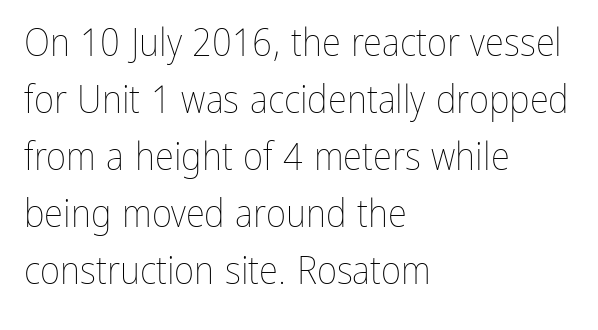
The image shows 39 px thin, condensed type, upright; set left-aligned, normal line spacing (1.46x), normal letter spacing, not underlined; low stroke contrast and a medium x-height.
